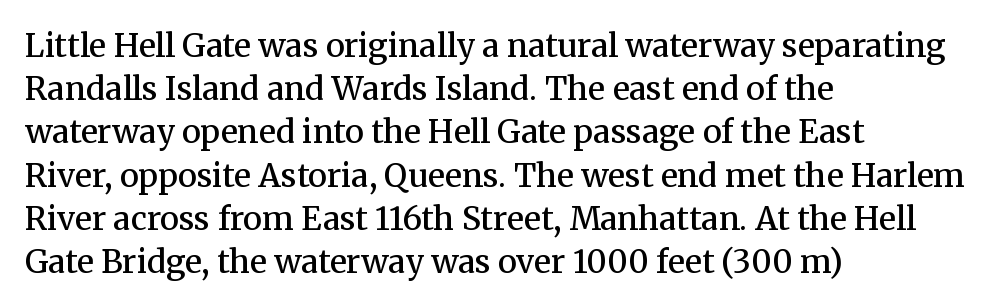
{"serif": "yes", "italic": "no", "bold": "semi", "weight": "semibold", "width": "normal", "stroke_contrast": "medium", "x_height": "medium", "monospaced": "no", "underline": "no", "align": "left", "line_spacing": "normal", "line_spacing_ratio": 1.35, "letter_spacing": "normal", "letter_spacing_em": 0.0, "glyph_px": 32}
